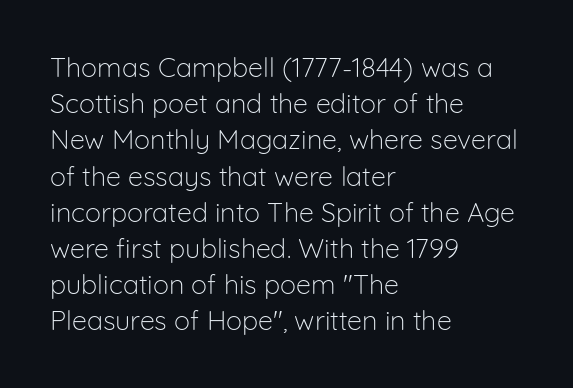
The strokes carry an ordinary text weight at most. Teacher's note: observe the even left margin — that is flush-left alignment. The lines sit at an ordinary, default distance from one another. Does extra space separate the letters? No, they use regular spacing. Posture: vertical. The specimen omits any rule beneath the text block's lines.
